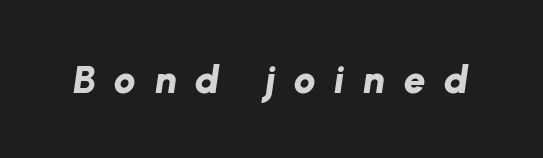
The image shows 39 px bold type, italic (leaning right); set unusually wide letter spacing (+0.47 em), not underlined; low stroke contrast and a medium x-height.
